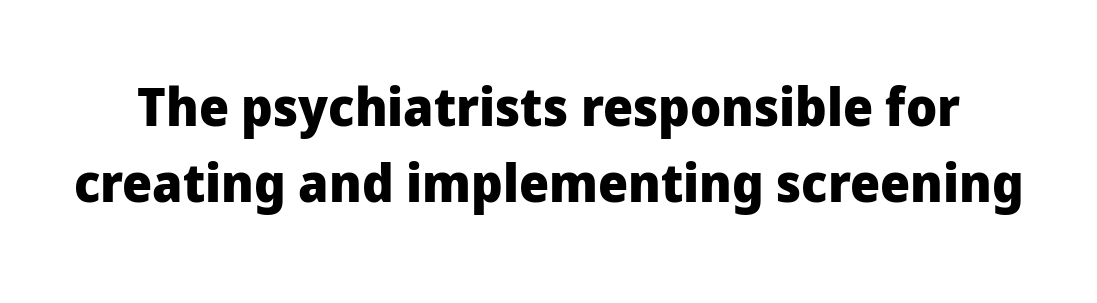
Q: Is the text bold? A: Yes.
Q: Is the text italic (slanted)? A: No, it is upright.
Q: Is the typeface a serif or a sans-serif typeface? A: Sans-serif.
Q: Is the text underlined? A: No.
Q: Is the spacing between letters normal or unusually wide? A: Normal.
Q: Is the spacing between lines tight, normal or loose? A: Normal.
Q: Width (condensed, normal, or wide)? A: Normal.
Q: Stroke contrast? A: Low.
Q: x-height? A: Medium.
Q: Monospaced? A: No.
